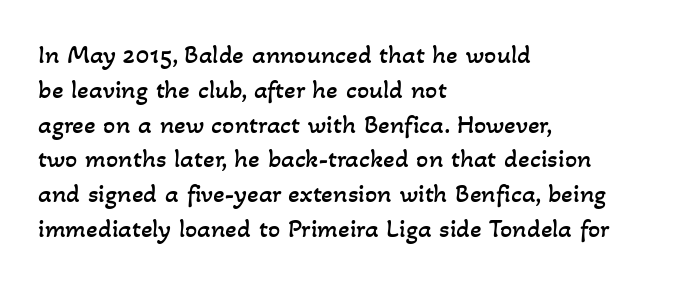
{"bold": "no", "underline": "no", "align": "left", "line_spacing": "normal", "line_spacing_ratio": 1.29, "letter_spacing": "normal", "letter_spacing_em": 0.0, "glyph_px": 27}
